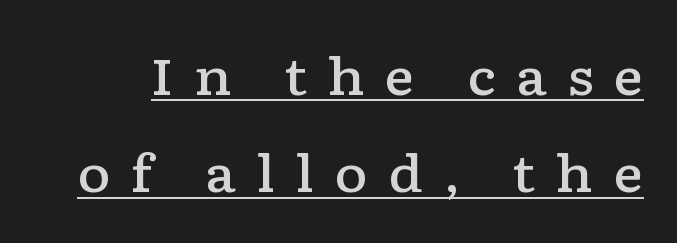
Decoration check: the copy is underlined. These lines are rendered in a variable-pitch font. The rendering shows small feet on the letterforms — a serif design. These lines were composed using upright roman letters. How heavy is the stroke? Medium-heavy — a semibold, shy of bold. What's the leading like? Stretched, with rows far apart.
